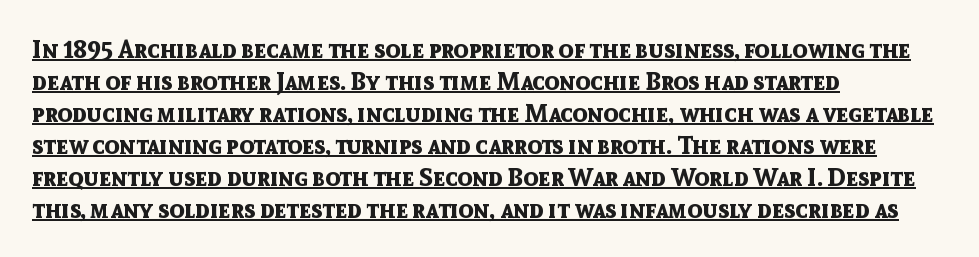
The image shows 25 px bold type, upright; set left-aligned, normal line spacing (1.28x), normal letter spacing, underlined.
